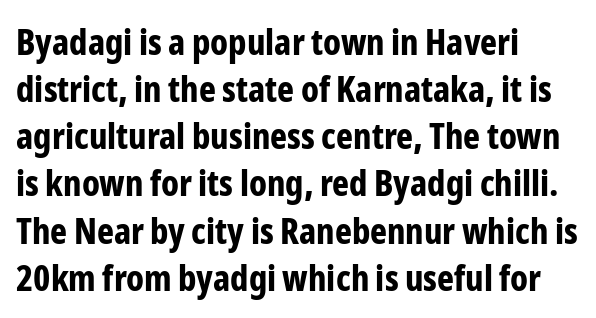
Q: Is the text bold? A: Yes.
Q: Is the text italic (slanted)? A: No, it is upright.
Q: Is the typeface a serif or a sans-serif typeface? A: Sans-serif.
Q: Is the text underlined? A: No.
Q: How is the paragraph aligned? A: Left-aligned.
Q: Is the spacing between letters normal or unusually wide? A: Normal.
Q: Is the spacing between lines tight, normal or loose? A: Normal.
Q: Width (condensed, normal, or wide)? A: Condensed.
Q: Stroke contrast? A: Low.
Q: x-height? A: Medium.
Q: Monospaced? A: No.
